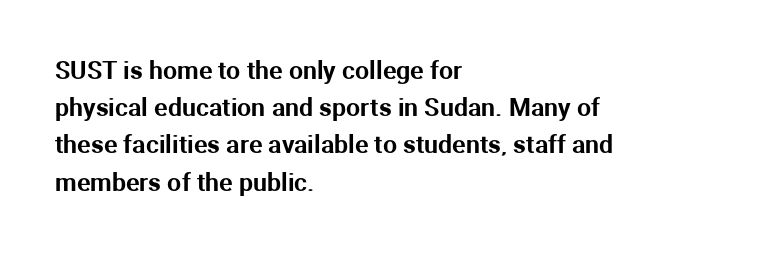
The image shows 25 px text type, upright; set left-aligned, normal line spacing (1.49x), normal letter spacing, not underlined.
